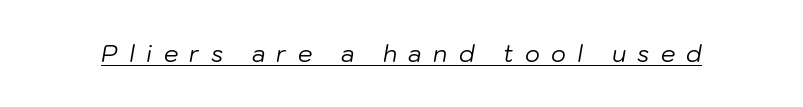
Every word sits above its own underline. Rendered with sloped, italic letterforms. Weight: not bold — regular or lighter. How are the letters spaced? Widely, with obvious added tracking.
